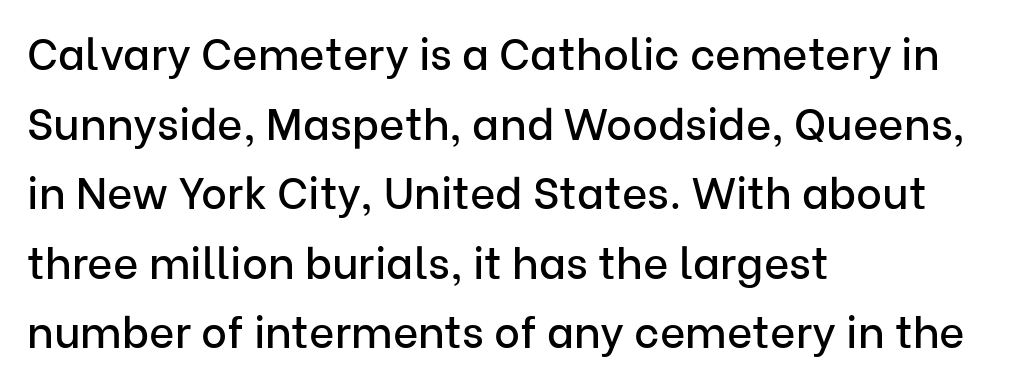
{"serif": "no", "italic": "no", "width": "normal", "stroke_contrast": "low", "x_height": "medium", "monospaced": "no", "underline": "no", "align": "left", "line_spacing": "normal", "line_spacing_ratio": 1.58, "letter_spacing": "normal", "letter_spacing_em": 0.0, "glyph_px": 44}
